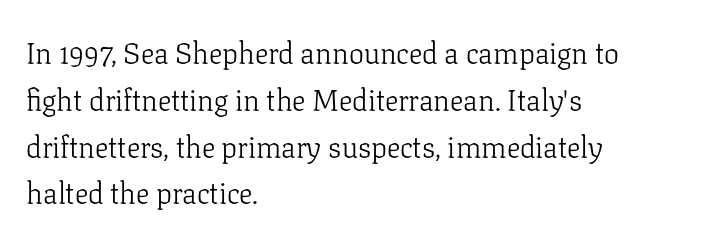
Layout note: lines flush left. Note the varied advance widths — an 'i' is clearly narrower than an 'm'. Are there feet on the stems? There are — it's a serif. Vertically, the passage feels balanced, rows spaced as you'd expect. This rendering leaves character spacing at its baseline value. Nothing heavy about these letters — not bold at all.
